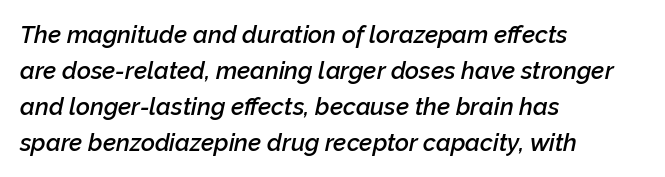
{"italic": "yes", "lean": "right", "slant_degrees": 12, "bold": "semi", "underline": "no", "align": "left", "line_spacing": "normal", "line_spacing_ratio": 1.5, "letter_spacing": "normal", "letter_spacing_em": 0.0, "glyph_px": 24}
